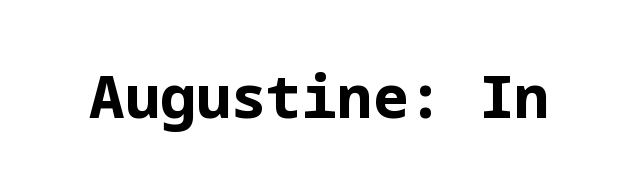
The glyphs in this specimen are sans serif. Each row of text sits above clean, open space. The strokes are fattened all the way to bold. Short note: letters normally spaced. It's the straight-up-and-down kind of type.
